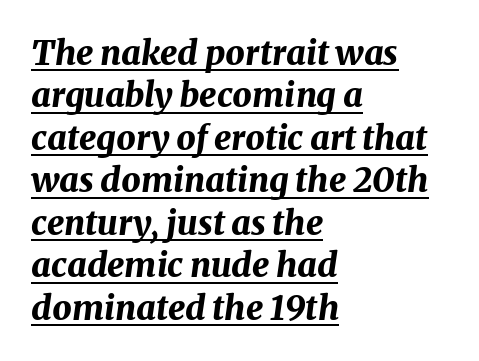
The image shows 34 px bold type, italic (leaning right); set left-aligned, normal line spacing (1.25x), normal letter spacing, underlined; medium stroke contrast and a medium x-height.
